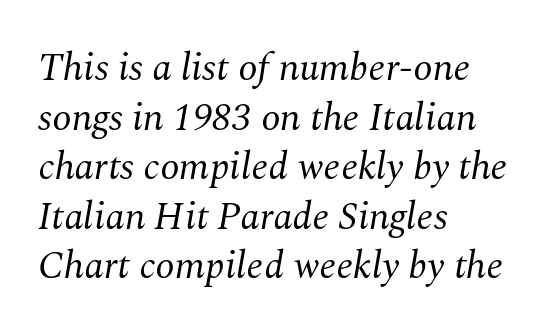
The image shows 39 px regular-weight serif type, italic (leaning right); set left-aligned, normal line spacing (1.27x), normal letter spacing, not underlined; medium stroke contrast and a medium x-height.
